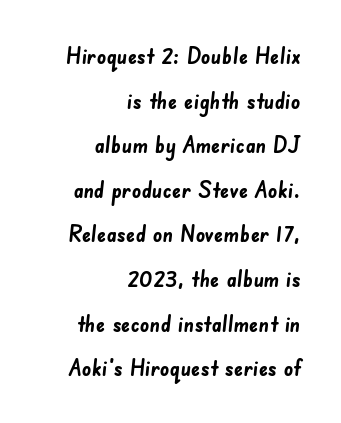
Q: Is the text bold? A: Yes.
Q: Is the text underlined? A: No.
Q: How is the paragraph aligned? A: Right-aligned.
Q: Is the spacing between letters normal or unusually wide? A: Normal.
Q: Is the spacing between lines tight, normal or loose? A: Loose.
